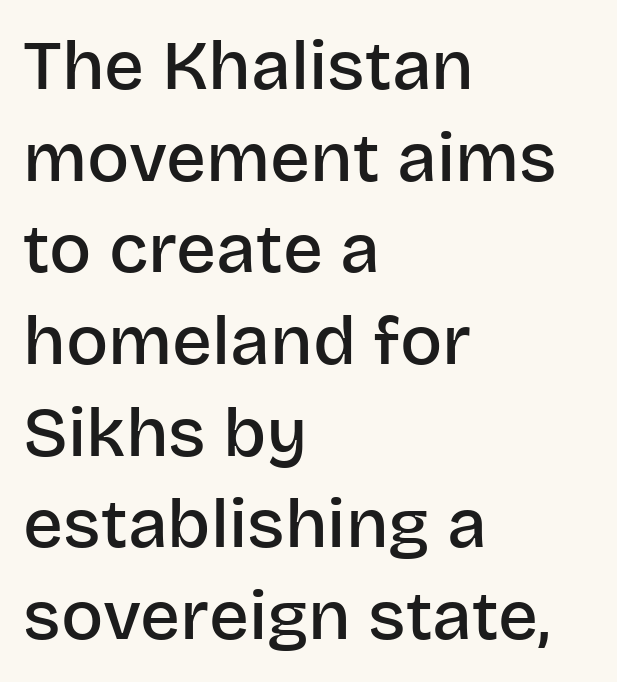
Compared with a centered layout, this one pins lines to the left instead. The rendering uses a moderate line-height, typical for paragraphs. The string is rendered with underlining switched off. Italic? Not at all — the glyphs are vertical. Default kerning and tracking; the words read as compact shapes.
